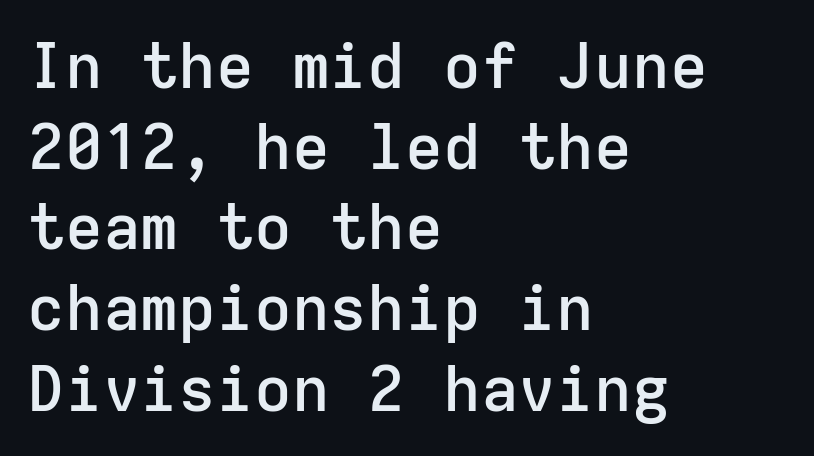
The image shows 63 px semibold sans-serif type, upright, monospaced; set left-aligned, normal line spacing (1.28x), normal letter spacing, not underlined; low stroke contrast and a medium x-height.
